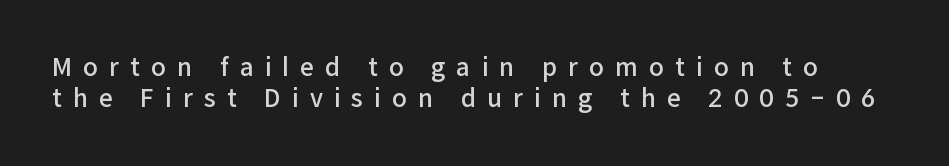
The image shows 24 px text type, upright; set normal line spacing (1.29x), unusually wide letter spacing (+0.47 em), not underlined.
